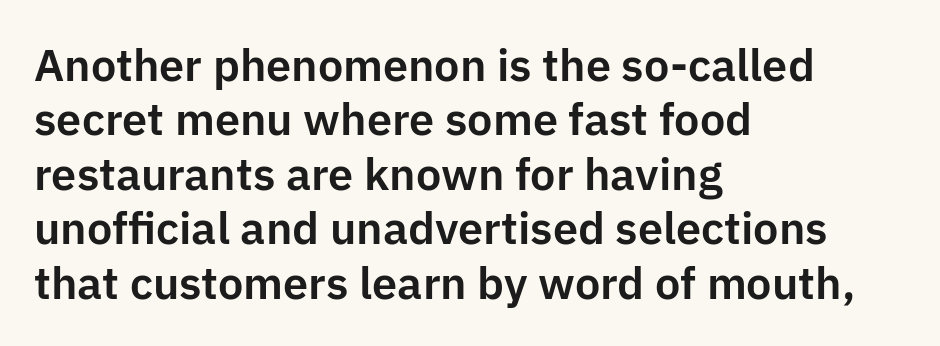
The face used here is proportionally spaced, like ordinary book or web type. Classification — sans serif. Posture: straight, roman, zero tilt. Compared with typical body copy, the letter spacing here is the same. Anything drawn beneath the words? Only blank space. Reading down the block, your eye returns to a fixed left position each line.
